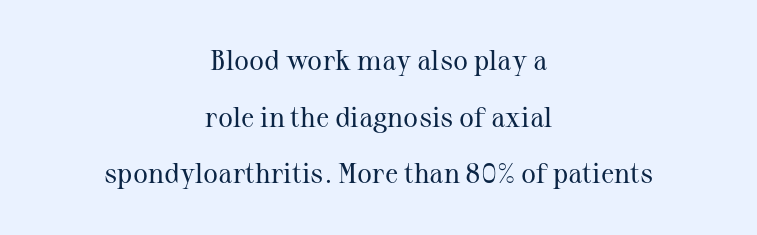
Here the designer chose a conventional face with non-uniform glyph widths. Horizontal bands of white between lines are thick stripes. Reading down the block, each line starts at a different indent, mirrored at its end. The passage shown has conventional tracking throughout.
